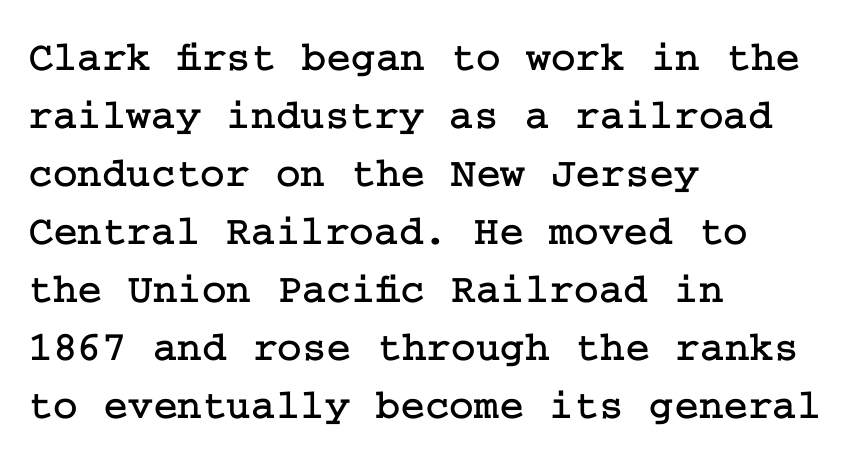
The image shows 42 px serif type, upright; set left-aligned, normal line spacing (1.38x), normal letter spacing, not underlined; low stroke contrast and a medium x-height.
